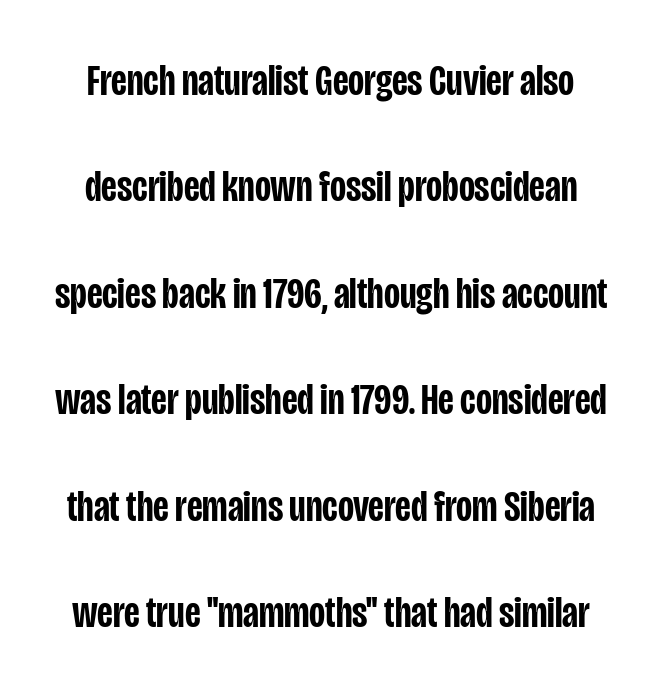
{"serif": "no", "italic": "no", "bold": "semi", "weight": "semibold", "width": "condensed", "stroke_contrast": "low", "x_height": "large", "monospaced": "no", "underline": "no", "line_spacing": "loose", "line_spacing_ratio": 2.42, "letter_spacing": "normal", "letter_spacing_em": 0.0, "glyph_px": 44}
